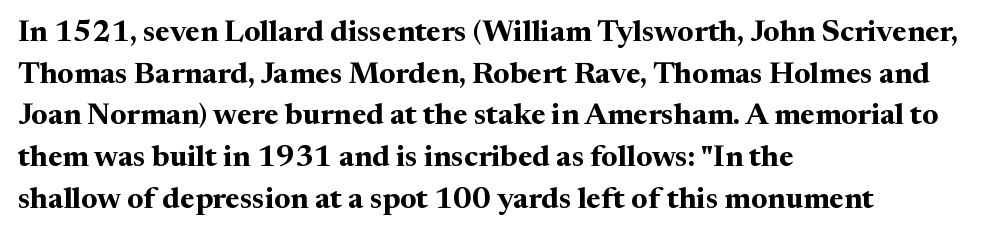
{"serif": "yes", "italic": "no", "bold": "yes", "weight": "bold", "width": "normal", "stroke_contrast": "medium", "x_height": "medium", "monospaced": "no", "underline": "no", "align": "left", "line_spacing": "normal", "line_spacing_ratio": 1.39, "letter_spacing": "normal", "letter_spacing_em": 0.0, "glyph_px": 30}
